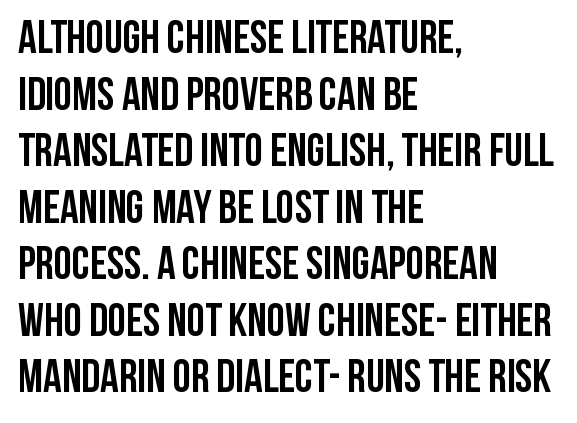
Left-aligned paragraph, ragged on the right. Tall strokes in this sample are plumb rather than angled. Proportional: the letters do not fall into vertical columns. A full-strength bold gives these letters their thick strokes. No feet cap the strokes, marking this as sans-serif type.
